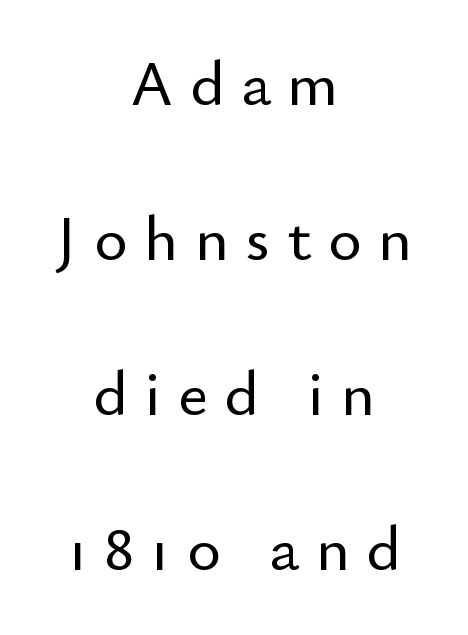
{"serif": "no", "italic": "no", "width": "normal", "stroke_contrast": "low", "x_height": "small", "monospaced": "no", "underline": "no", "align": "center", "line_spacing": "loose", "line_spacing_ratio": 2.42, "letter_spacing": "wide", "letter_spacing_em": 0.26, "glyph_px": 64}
